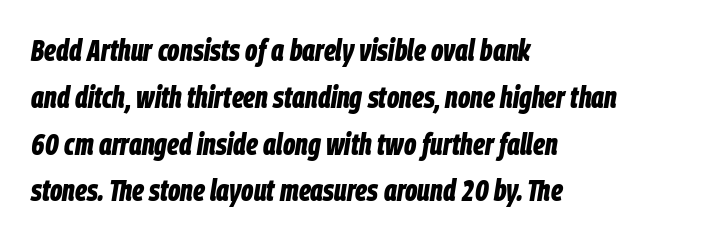
The image shows 30 px bold, condensed type, italic (leaning right); set left-aligned, normal line spacing (1.56x), normal letter spacing, not underlined; low stroke contrast and a large x-height.
